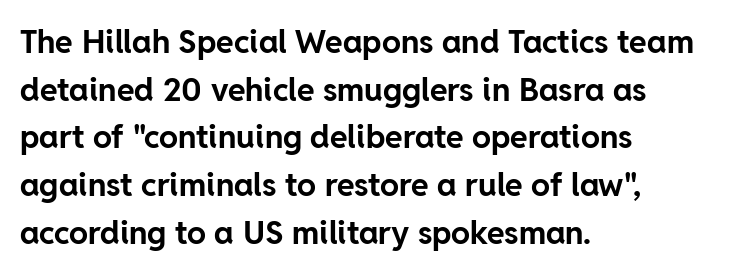
The image shows 32 px bold sans-serif type, upright; set left-aligned, normal line spacing (1.49x), normal letter spacing, not underlined; low stroke contrast and a medium x-height.
